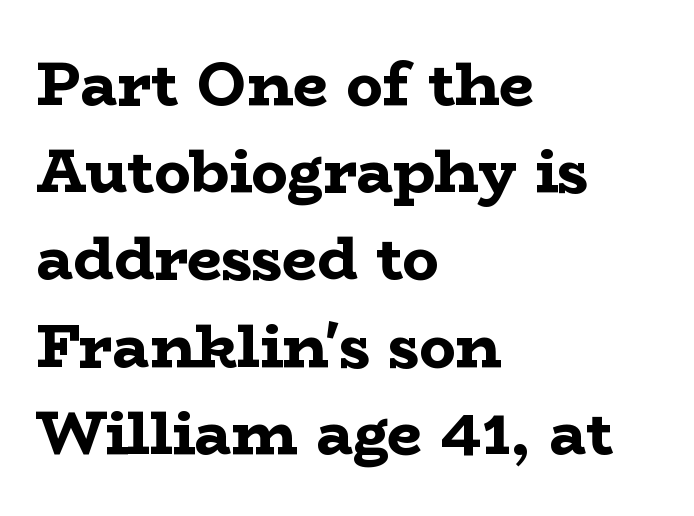
The image shows 61 px bold, wide serif type, upright; set left-aligned, normal line spacing (1.43x), normal letter spacing, not underlined; low stroke contrast and a medium x-height.
